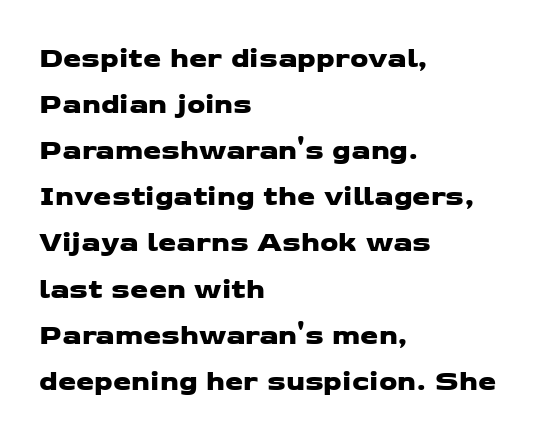
Q: Is the typeface a serif or a sans-serif typeface? A: Sans-serif.
Q: Is the text underlined? A: No.
Q: How is the paragraph aligned? A: Left-aligned.
Q: Is the spacing between letters normal or unusually wide? A: Normal.
Q: Is the spacing between lines tight, normal or loose? A: Normal.
Q: Width (condensed, normal, or wide)? A: Wide.
Q: Stroke contrast? A: Low.
Q: x-height? A: Medium.
Q: Monospaced? A: No.
